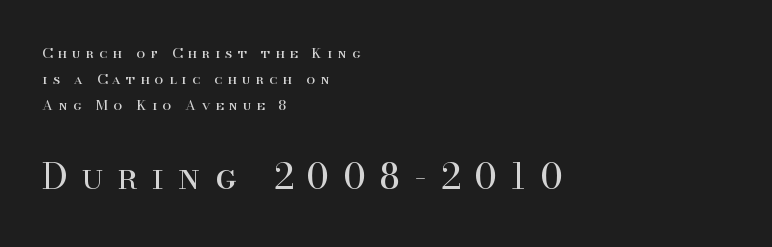
The image shows 36 px regular-weight serif type, upright; set left-aligned, line spacing 1.84x, unusually wide letter spacing (+0.39 em), not underlined; the second (bottom) block is 2.57x larger; high stroke contrast and a small x-height.
